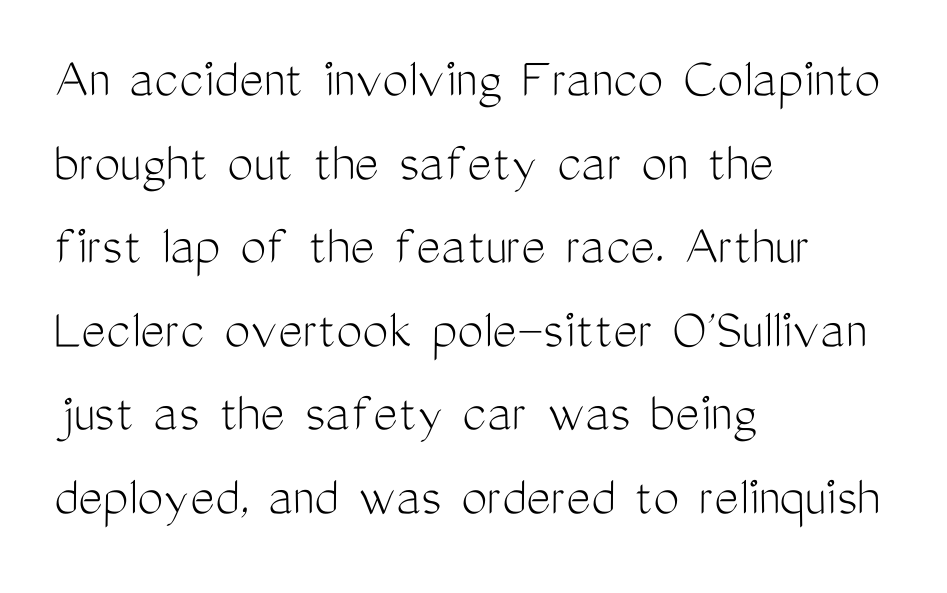
The image shows 58 px light, condensed sans-serif type, upright; set left-aligned, normal line spacing (1.44x), normal letter spacing, not underlined; medium stroke contrast and a medium x-height.
